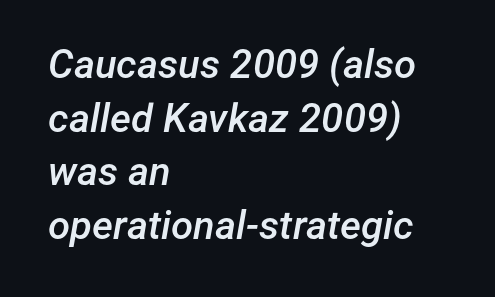
Q: Is the text bold? A: Semi-bold.
Q: Is the text italic (slanted)? A: Yes, it leans right by about 12 degrees.
Q: Is the text underlined? A: No.
Q: How is the paragraph aligned? A: Left-aligned.
Q: Is the spacing between letters normal or unusually wide? A: Normal.
Q: Is the spacing between lines tight, normal or loose? A: Normal.
Q: Width (condensed, normal, or wide)? A: Normal.
Q: Stroke contrast? A: Low.
Q: x-height? A: Medium.
Q: Monospaced? A: No.
